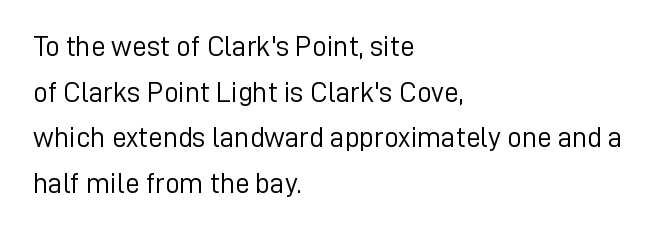
The image shows 29 px light sans-serif type, upright; set left-aligned, normal line spacing (1.57x), normal letter spacing, not underlined; low stroke contrast and a medium x-height.
